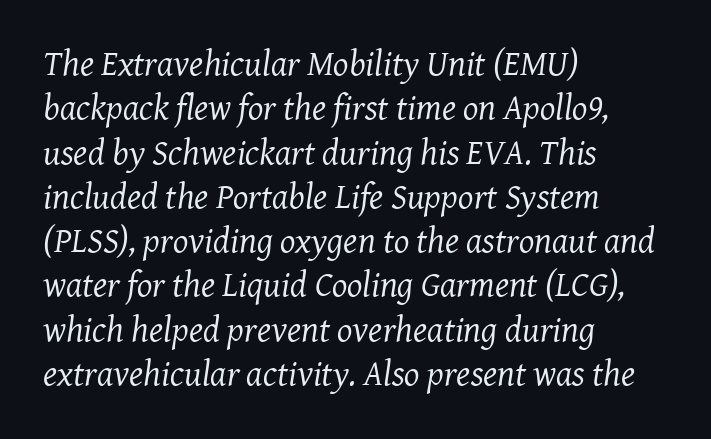
{"serif": "yes", "italic": "yes", "lean": "right", "slant_degrees": 8, "bold": "no", "weight": "regular", "width": "normal", "stroke_contrast": "medium", "x_height": "medium", "monospaced": "no", "underline": "no", "align": "left", "line_spacing_ratio": 1.23, "letter_spacing": "normal", "letter_spacing_em": 0.0, "glyph_px": 36}
